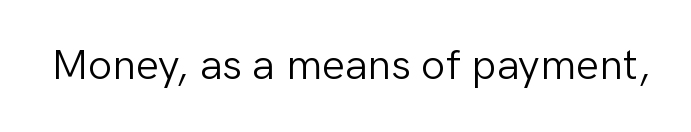
{"serif": "no", "italic": "no", "bold": "no", "weight": "light", "width": "normal", "stroke_contrast": "low", "x_height": "medium", "monospaced": "no", "underline": "no", "letter_spacing": "normal", "letter_spacing_em": 0.0, "glyph_px": 43}
